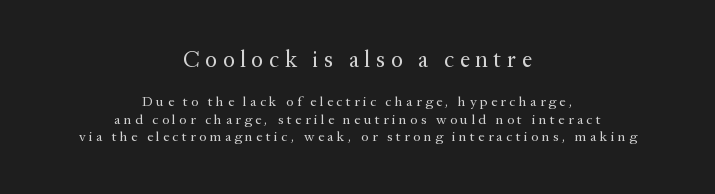
{"italic": "no", "bold": "no", "underline": "no", "align": "center", "line_spacing_ratio": 1.22, "letter_spacing": "wide", "letter_spacing_em": 0.24, "larger_block": "first", "size_ratio": 1.64, "glyph_px": 23}
